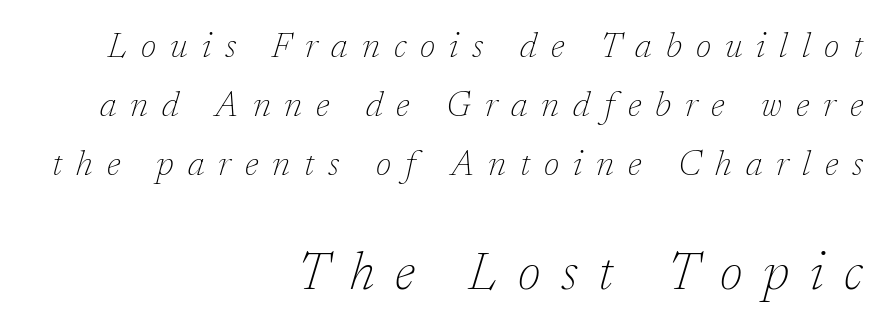
This block has exactly the height ordinary leading produces. The later block is typeset at a bigger size than the earlier block. This sample uses expanded letter spacing, leaving extra air between glyphs. The weight would be labelled regular, book, light, or lighter still.
